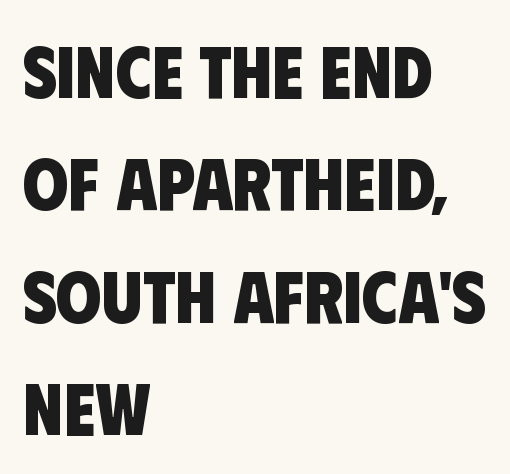
The image shows 73 px heavy, condensed sans-serif type; set left-aligned, normal line spacing (1.54x), normal letter spacing, not underlined; low stroke contrast and a large x-height.
